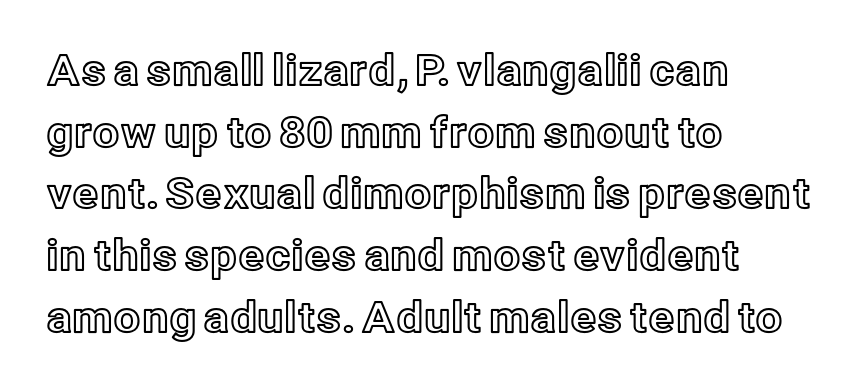
You can tell it's not italic because the verticals are truly vertical. Evenly set lines give the paragraph a standard silhouette. Visually the block forms a straight wall on the left and a jagged coastline on the right. This sample has the flowing, uneven cadence of proportional lettering.
